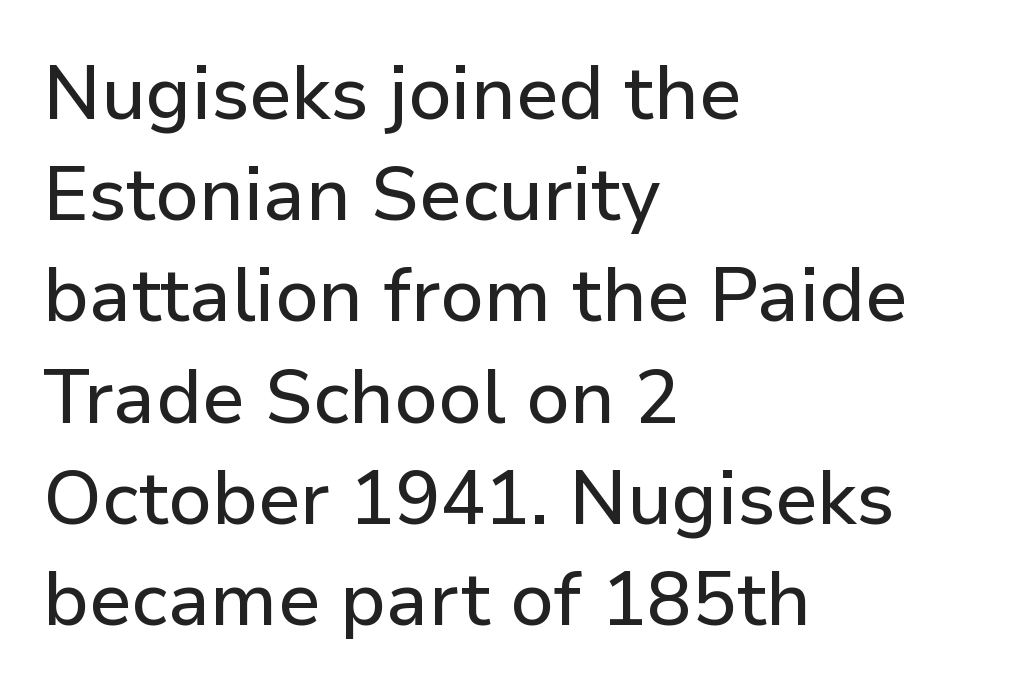
{"serif": "no", "italic": "no", "width": "normal", "stroke_contrast": "low", "x_height": "medium", "monospaced": "no", "underline": "no", "align": "left", "line_spacing": "normal", "line_spacing_ratio": 1.35, "letter_spacing": "normal", "letter_spacing_em": 0.0, "glyph_px": 75}
